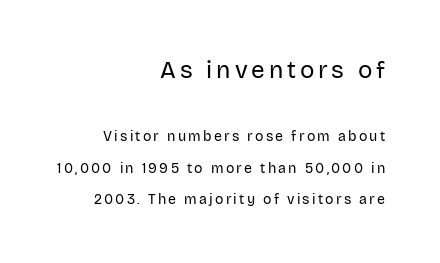
If you measured baseline to baseline, you'd find a long distance. The paragraph shown leans on its right margin. Honestly, there is no underline to notice here at all. The font sits on the lighter half of the weight spectrum, regular included. The letters in the upper block stand taller than those in the block below.
